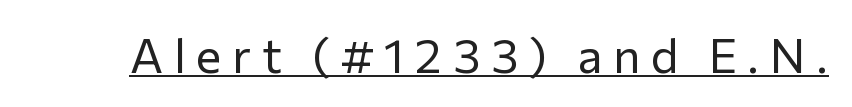
Q: Is the text bold? A: No.
Q: Is the text italic (slanted)? A: No, it is upright.
Q: Is the typeface a serif or a sans-serif typeface? A: Sans-serif.
Q: Is the text underlined? A: Yes.
Q: Is the spacing between letters normal or unusually wide? A: Unusually wide.
Q: Width (condensed, normal, or wide)? A: Normal.
Q: Stroke contrast? A: Low.
Q: x-height? A: Medium.
Q: Monospaced? A: No.
